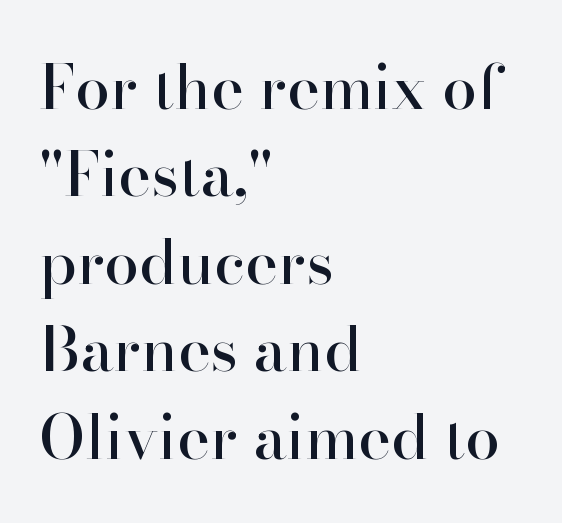
The letters advance in unequal steps, a hallmark of proportional type. Visually the block forms a straight wall on the left and a jagged coastline on the right. Has an underline been added? It has not. Is there any slant? The stems are plumb. Line spacing here is normal.
